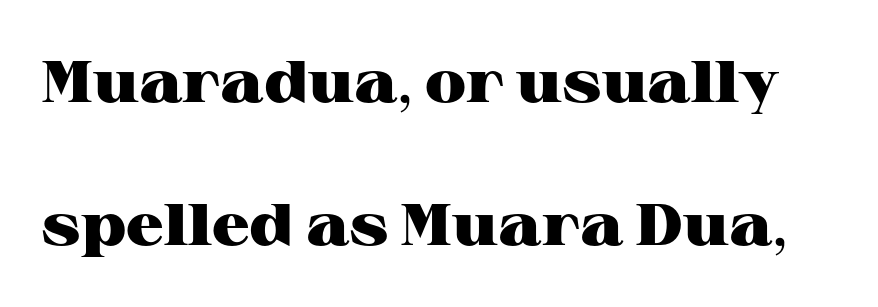
Q: Is the text bold? A: Yes.
Q: Is the text italic (slanted)? A: No, it is upright.
Q: Is the typeface a serif or a sans-serif typeface? A: Serif.
Q: Is the text underlined? A: No.
Q: Is the spacing between letters normal or unusually wide? A: Normal.
Q: Is the spacing between lines tight, normal or loose? A: Loose.
Q: Width (condensed, normal, or wide)? A: Wide.
Q: Stroke contrast? A: High.
Q: x-height? A: Medium.
Q: Monospaced? A: No.
